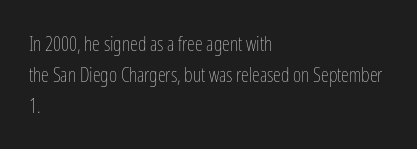
The image shows 20 px text type, upright; set left-aligned, normal line spacing (1.56x), normal letter spacing, not underlined.
